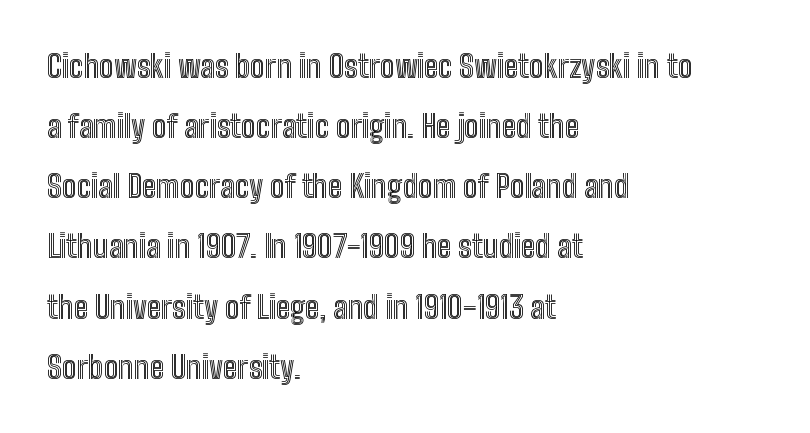
Widely set lines give the paragraph a tall, airy silhouette. Do the characters align in a grid? No, the font is proportional. These lines keep a tight, regular rhythm from letter to letter. Italic: no, the glyphs are upright roman. In CSS terms this would be text-align: left.
